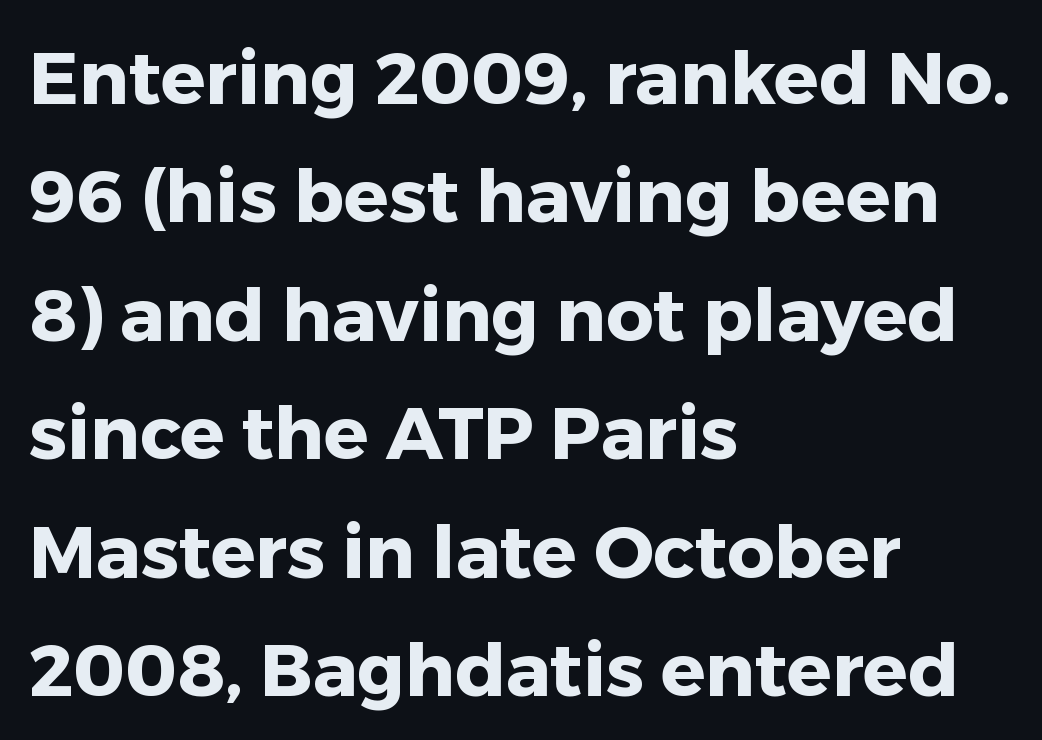
{"serif": "no", "italic": "no", "bold": "yes", "weight": "heavy", "width": "normal", "stroke_contrast": "low", "x_height": "medium", "monospaced": "no", "underline": "no", "align": "left", "line_spacing": "normal", "line_spacing_ratio": 1.6, "letter_spacing": "normal", "letter_spacing_em": 0.0, "glyph_px": 74}
